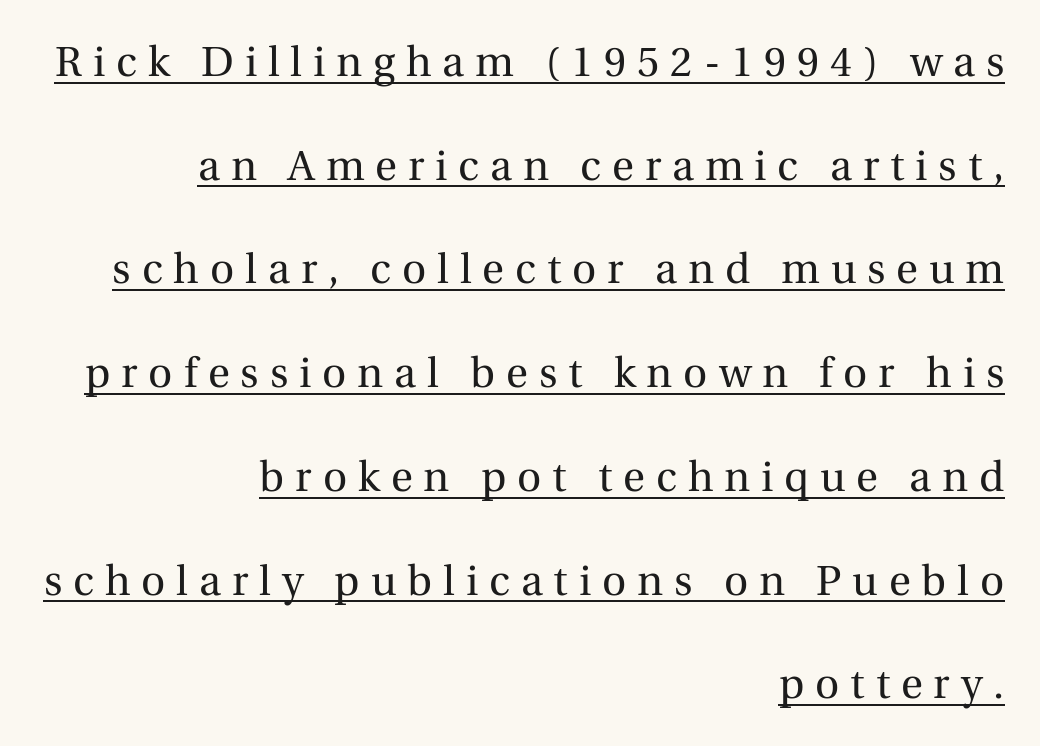
Q: Is the text bold? A: No.
Q: Is the text italic (slanted)? A: No, it is upright.
Q: Is the typeface a serif or a sans-serif typeface? A: Serif.
Q: Is the text underlined? A: Yes.
Q: How is the paragraph aligned? A: Right-aligned.
Q: Is the spacing between letters normal or unusually wide? A: Unusually wide.
Q: Is the spacing between lines tight, normal or loose? A: Loose.
Q: Width (condensed, normal, or wide)? A: Normal.
Q: x-height? A: Medium.
Q: Monospaced? A: No.
